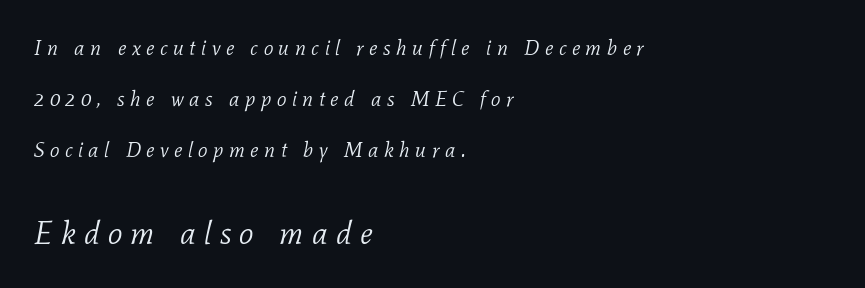
Here the second block reads like a headline and the first like body copy. The paragraph has a hard left edge and a soft right edge. The rendering uses natural spacing where letterforms have individual widths. Unmarked baselines from the first word to the last. A typesetter would mark this as italic.
